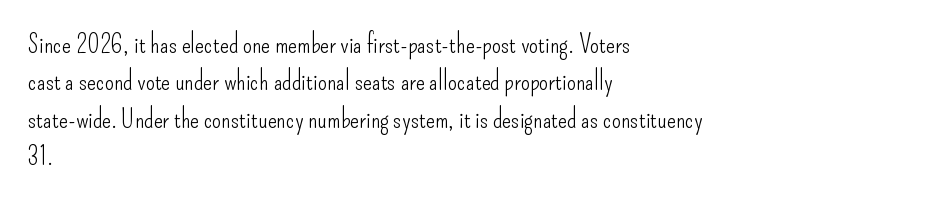
{"italic": "no", "bold": "no", "underline": "no", "align": "left", "line_spacing": "normal", "line_spacing_ratio": 1.44, "letter_spacing": "normal", "letter_spacing_em": 0.0, "glyph_px": 26}
